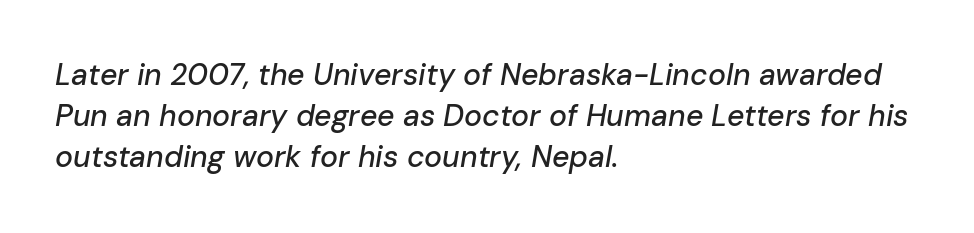
{"italic": "yes", "lean": "right", "slant_degrees": 10, "width": "normal", "stroke_contrast": "low", "x_height": "medium", "monospaced": "no", "underline": "no", "align": "left", "line_spacing": "normal", "line_spacing_ratio": 1.37, "letter_spacing": "normal", "letter_spacing_em": 0.0, "glyph_px": 30}
